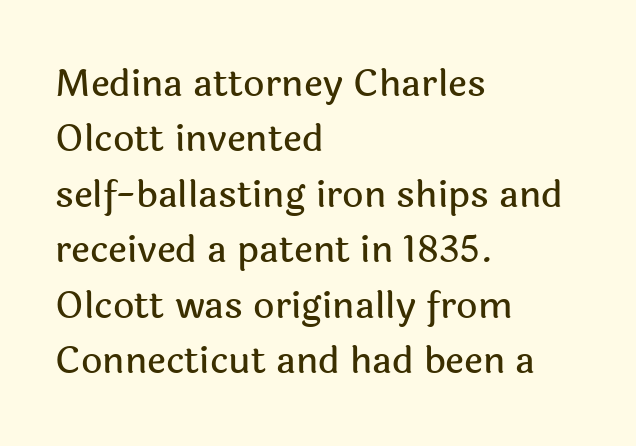
A clean baseline with only descenders dipping below it. Every character sits straight up, as roman type does. A typesetter would call this leading conventional body-copy spacing. Proportional: the letters do not fall into vertical columns. Each line starts at the same left margin while the right side varies. The face used here is rendered with its standard letterfit.
